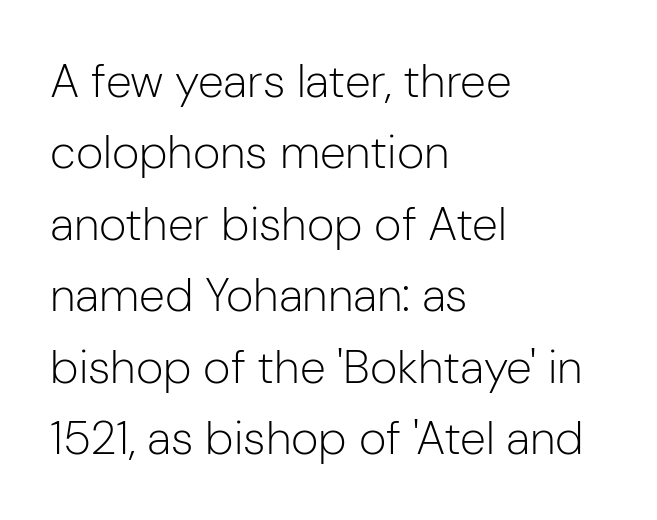
{"serif": "no", "italic": "no", "bold": "no", "weight": "light", "width": "normal", "stroke_contrast": "low", "x_height": "medium", "monospaced": "no", "underline": "no", "align": "left", "line_spacing": "normal", "line_spacing_ratio": 1.52, "letter_spacing": "normal", "letter_spacing_em": 0.0, "glyph_px": 47}
